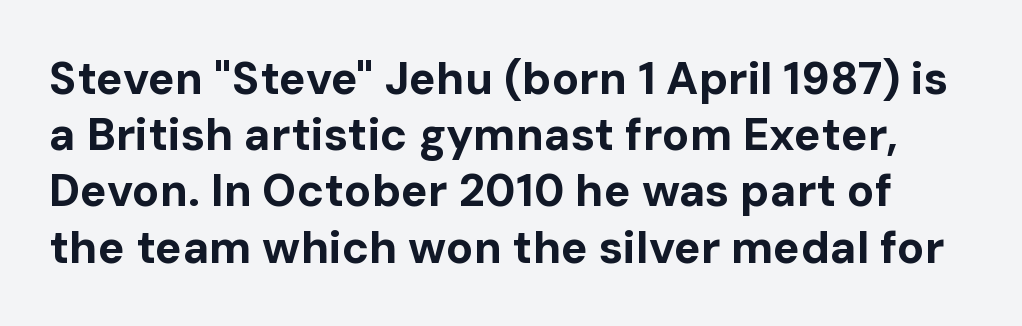
The image shows 45 px bold sans-serif type, upright; set normal line spacing (1.25x), normal letter spacing, not underlined; low stroke contrast and a medium x-height.
